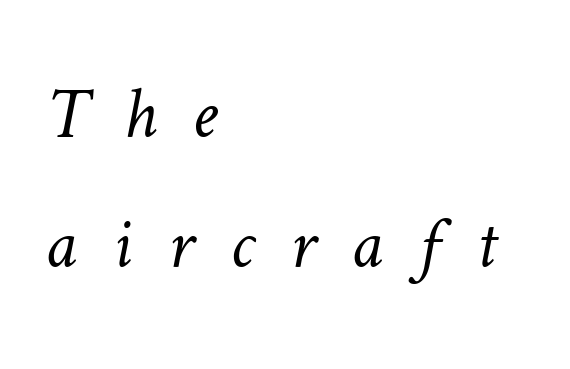
Short note: letters widely spaced. This is not heavy type; no bold has been used. Here the designer chose a conventional face with non-uniform glyph widths. Just letters on the line, the space beneath them empty.
